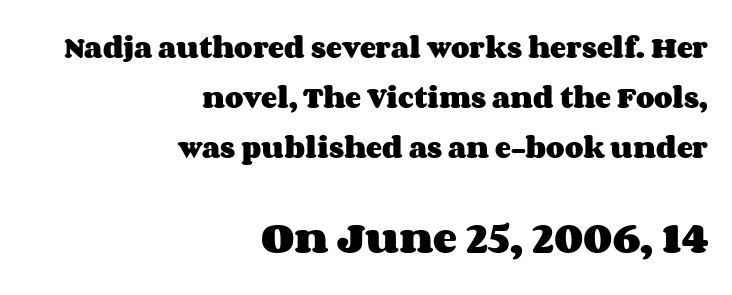
The image shows 36 px heavy, wide type, upright; set right-aligned, loose line spacing (2.08x), normal letter spacing, not underlined; the second (bottom) block is 1.5x larger; medium stroke contrast and a large x-height.
